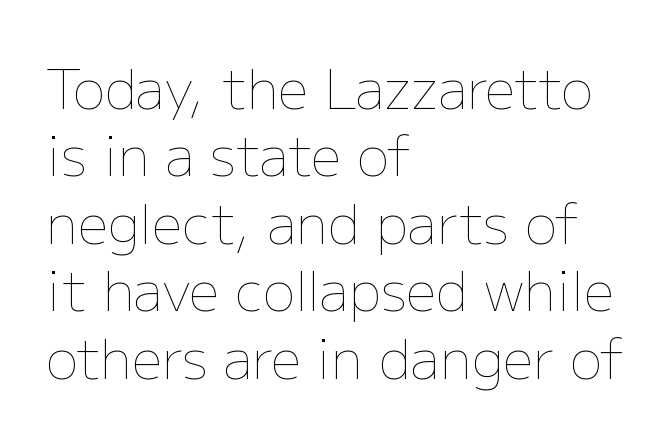
The image shows 54 px thin type, upright; set left-aligned, normal line spacing (1.25x), normal letter spacing, not underlined; low stroke contrast and a medium x-height.
